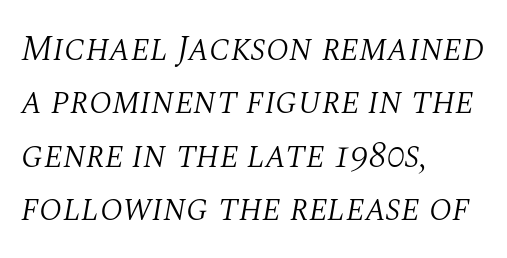
Q: Is the text bold? A: No.
Q: Is the text italic (slanted)? A: Yes, it leans right by about 10 degrees.
Q: Is the typeface a serif or a sans-serif typeface? A: Serif.
Q: Is the text underlined? A: No.
Q: How is the paragraph aligned? A: Left-aligned.
Q: Is the spacing between letters normal or unusually wide? A: Normal.
Q: Is the spacing between lines tight, normal or loose? A: Normal.
Q: Width (condensed, normal, or wide)? A: Normal.
Q: Stroke contrast? A: Medium.
Q: x-height? A: Large.
Q: Monospaced? A: No.
